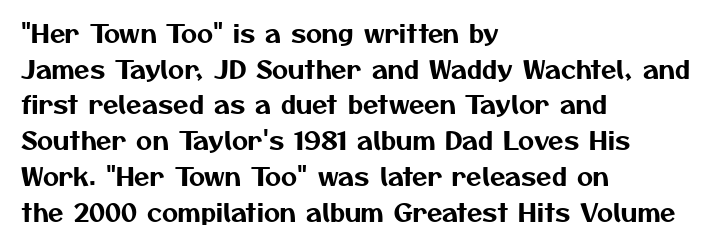
{"underline": "no", "align": "left", "line_spacing": "normal", "line_spacing_ratio": 1.43, "letter_spacing": "normal", "letter_spacing_em": 0.0, "glyph_px": 25}
